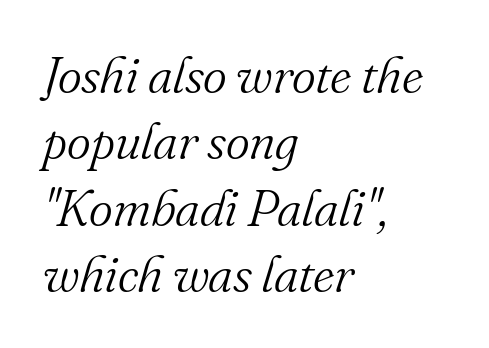
{"serif": "yes", "italic": "yes", "lean": "right", "slant_degrees": 16, "bold": "no", "weight": "light", "width": "normal", "stroke_contrast": "medium", "x_height": "small", "monospaced": "no", "underline": "no", "align": "left", "line_spacing": "normal", "line_spacing_ratio": 1.3, "letter_spacing": "normal", "letter_spacing_em": 0.0, "glyph_px": 51}
